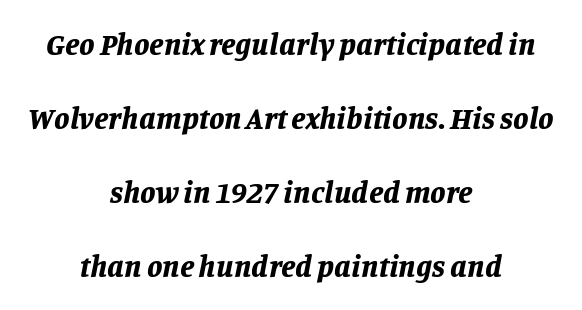
The image shows 31 px bold type, italic (leaning right); set centered, loose line spacing (2.39x), normal letter spacing, not underlined; low stroke contrast and a large x-height.
